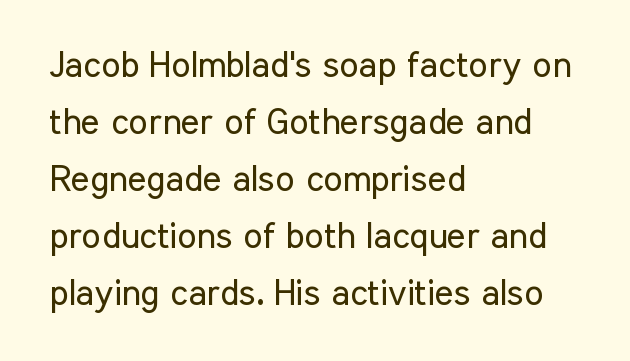
Q: Is the text bold? A: No.
Q: Is the text italic (slanted)? A: No, it is upright.
Q: Is the typeface a serif or a sans-serif typeface? A: Sans-serif.
Q: Is the text underlined? A: No.
Q: How is the paragraph aligned? A: Left-aligned.
Q: Is the spacing between letters normal or unusually wide? A: Normal.
Q: Is the spacing between lines tight, normal or loose? A: Normal.
Q: Width (condensed, normal, or wide)? A: Condensed.
Q: Stroke contrast? A: Low.
Q: x-height? A: Medium.
Q: Monospaced? A: No.
